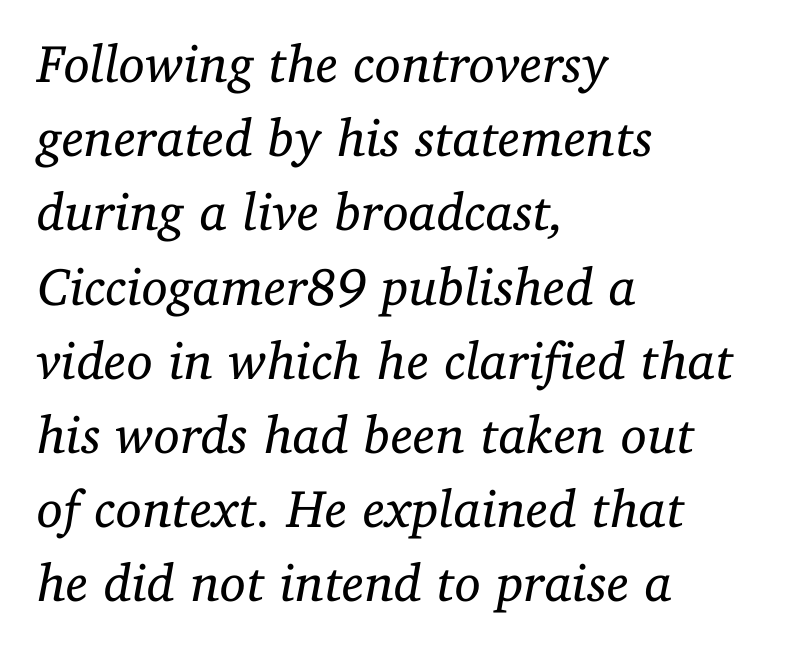
{"serif": "yes", "italic": "yes", "lean": "right", "slant_degrees": 11, "bold": "no", "weight": "regular", "width": "normal", "stroke_contrast": "low", "x_height": "medium", "monospaced": "no", "underline": "no", "align": "left", "line_spacing": "normal", "line_spacing_ratio": 1.4, "letter_spacing": "normal", "letter_spacing_em": 0.0, "glyph_px": 53}
